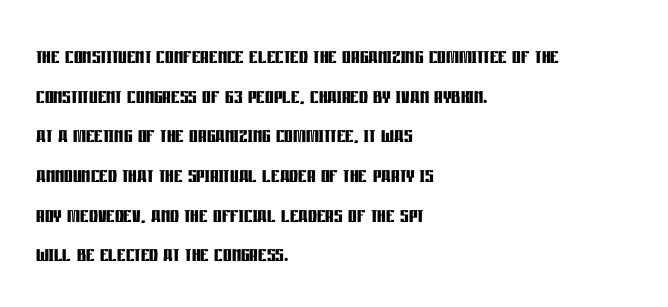
Q: Is the text bold? A: Yes.
Q: Is the text italic (slanted)? A: No, it is upright.
Q: Is the text underlined? A: No.
Q: How is the paragraph aligned? A: Left-aligned.
Q: Is the spacing between letters normal or unusually wide? A: Normal.
Q: Is the spacing between lines tight, normal or loose? A: Normal.
